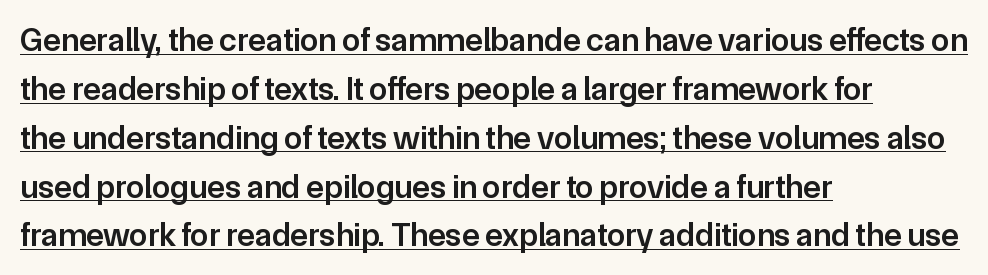
{"serif": "no", "italic": "no", "bold": "semi", "weight": "semibold", "width": "normal", "stroke_contrast": "low", "x_height": "medium", "monospaced": "no", "underline": "yes", "align": "left", "line_spacing": "normal", "line_spacing_ratio": 1.48, "letter_spacing": "normal", "letter_spacing_em": 0.0, "glyph_px": 33}
